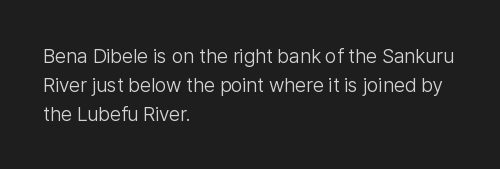
{"italic": "no", "bold": "no", "underline": "no", "align": "left", "line_spacing": "normal", "line_spacing_ratio": 1.45, "letter_spacing": "normal", "letter_spacing_em": 0.0, "glyph_px": 20}
